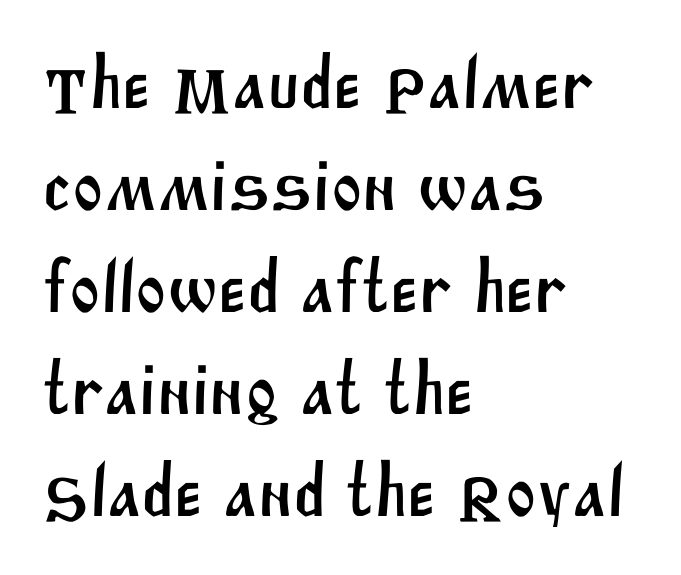
The lines sit at an ordinary, default distance from one another. The face used here is proportionally spaced, like ordinary book or web type. Serif or sans? Sans — the stroke terminals are bare. The rendering keeps characters at their native spacing. The compositor pushed each line to the left boundary. Each row of text sits above clean, open space.
